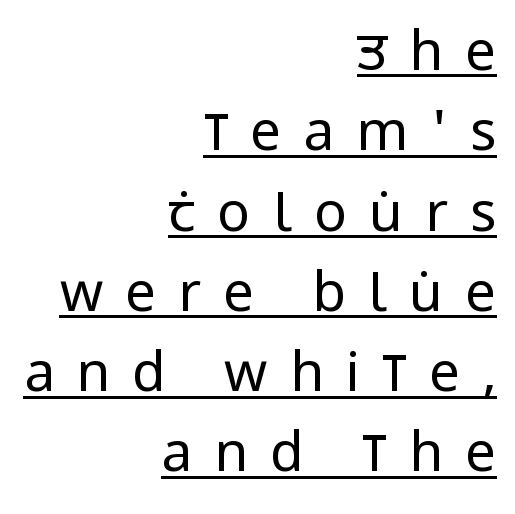
Q: Is the text bold? A: No.
Q: Is the text italic (slanted)? A: No, it is upright.
Q: Is the typeface a serif or a sans-serif typeface? A: Sans-serif.
Q: Is the text underlined? A: Yes.
Q: How is the paragraph aligned? A: Right-aligned.
Q: Is the spacing between letters normal or unusually wide? A: Unusually wide.
Q: Is the spacing between lines tight, normal or loose? A: Normal.
Q: Width (condensed, normal, or wide)? A: Condensed.
Q: Stroke contrast? A: Low.
Q: x-height? A: Large.
Q: Monospaced? A: No.
